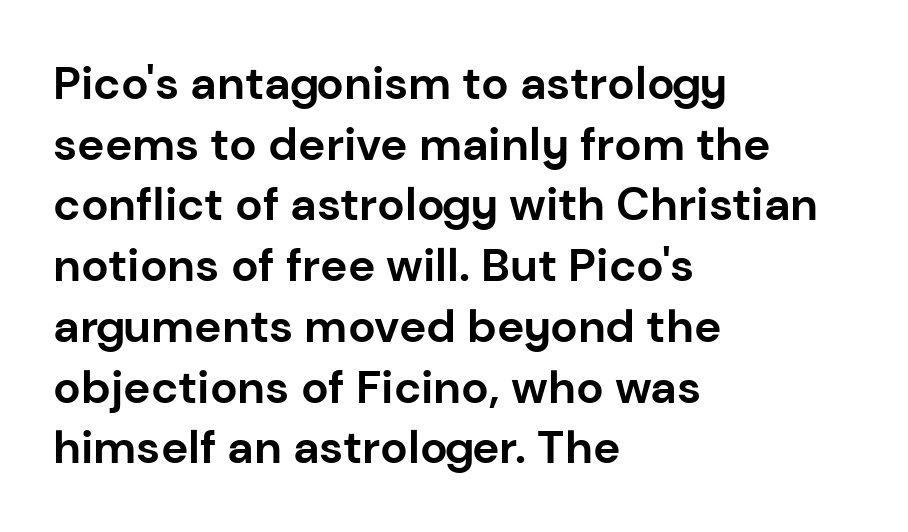
A bare baseline throughout the passage. No italicization has been applied; the sample stays upright. Classification — sans serif. Teacher's note: observe the even left margin — that is flush-left alignment. The designer left line spacing at the default.
